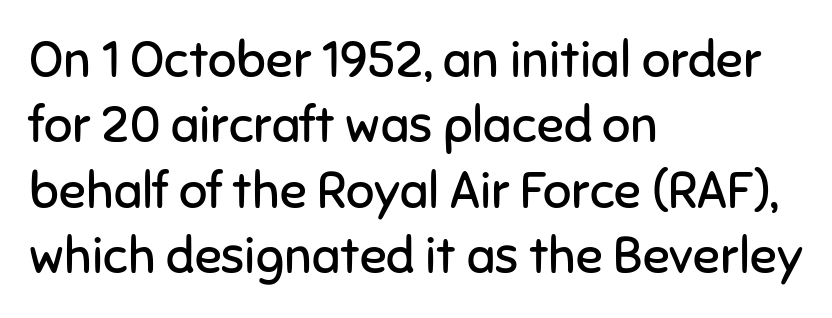
The image shows 50 px regular-weight sans-serif type, upright; set left-aligned, normal line spacing (1.31x), normal letter spacing, not underlined; low stroke contrast and a medium x-height.
